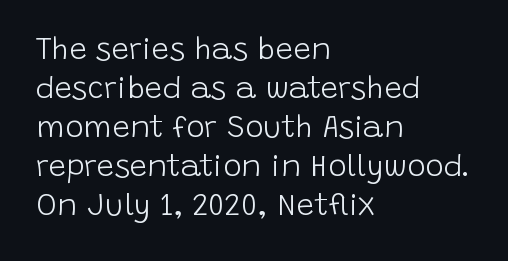
Q: Is the text bold? A: No.
Q: Is the text italic (slanted)? A: No, it is upright.
Q: Is the typeface a serif or a sans-serif typeface? A: Sans-serif.
Q: Is the text underlined? A: No.
Q: How is the paragraph aligned? A: Left-aligned.
Q: Is the spacing between letters normal or unusually wide? A: Normal.
Q: Is the spacing between lines tight, normal or loose? A: Normal.
Q: Width (condensed, normal, or wide)? A: Normal.
Q: Stroke contrast? A: Low.
Q: x-height? A: Large.
Q: Monospaced? A: No.
